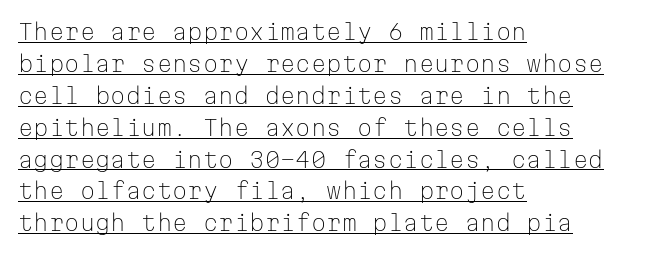
The image shows 22 px text type, upright; set left-aligned, normal line spacing (1.45x), normal letter spacing, underlined.
